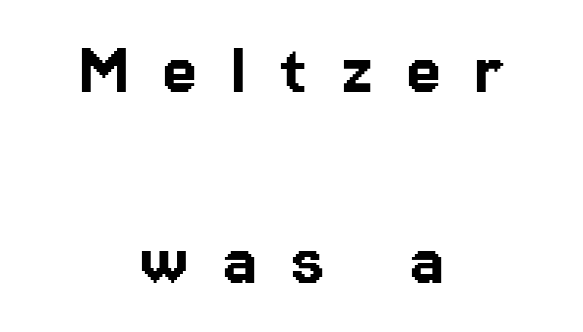
Q: Is the text italic (slanted)? A: No, it is upright.
Q: Is the typeface a serif or a sans-serif typeface? A: Sans-serif.
Q: Is the text underlined? A: No.
Q: How is the paragraph aligned? A: Centered.
Q: Is the spacing between letters normal or unusually wide? A: Unusually wide.
Q: Is the spacing between lines tight, normal or loose? A: Loose.
Q: Width (condensed, normal, or wide)? A: Normal.
Q: Stroke contrast? A: Low.
Q: x-height? A: Medium.
Q: Monospaced? A: No.
